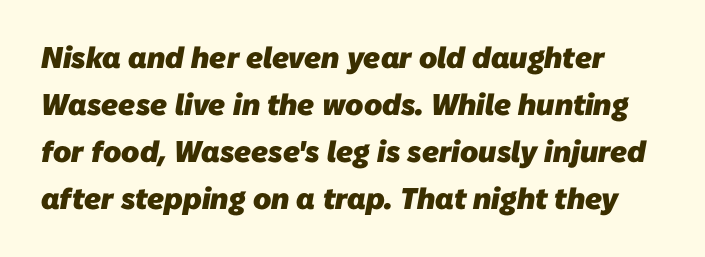
{"serif": "no", "bold": "yes", "weight": "heavy", "width": "normal", "stroke_contrast": "low", "x_height": "medium", "monospaced": "no", "underline": "no", "line_spacing": "normal", "line_spacing_ratio": 1.57, "letter_spacing": "normal", "letter_spacing_em": 0.0, "glyph_px": 30}
